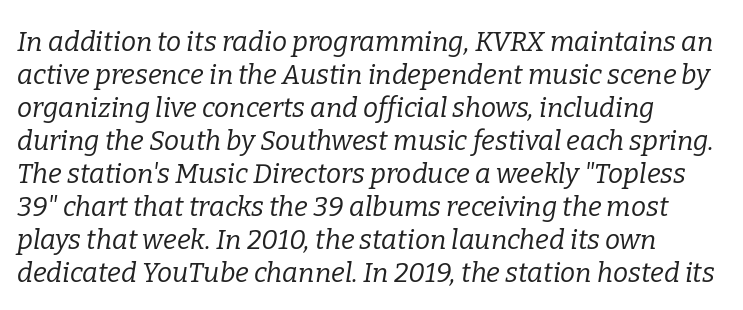
Q: Is the text bold? A: No.
Q: Is the text italic (slanted)? A: Yes, it leans right by about 9 degrees.
Q: Is the text underlined? A: No.
Q: How is the paragraph aligned? A: Left-aligned.
Q: Is the spacing between letters normal or unusually wide? A: Normal.
